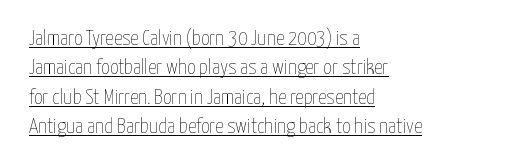
{"italic": "no", "bold": "no", "underline": "yes", "align": "left", "line_spacing": "normal", "line_spacing_ratio": 1.4, "letter_spacing": "normal", "letter_spacing_em": 0.0, "glyph_px": 21}
